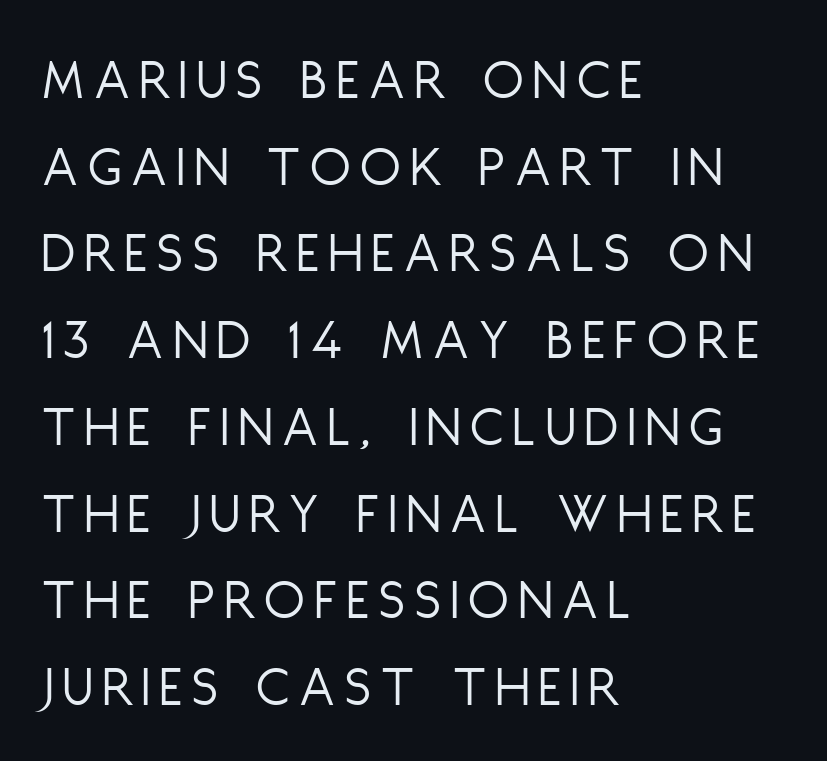
The image shows 59 px light, condensed sans-serif type, upright; set left-aligned, normal line spacing (1.47x), not underlined; low stroke contrast and a large x-height.
